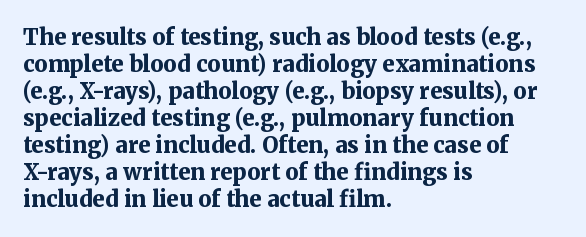
The image shows 22 px bold type, upright; set left-aligned, line spacing 1.23x, normal letter spacing, not underlined.
